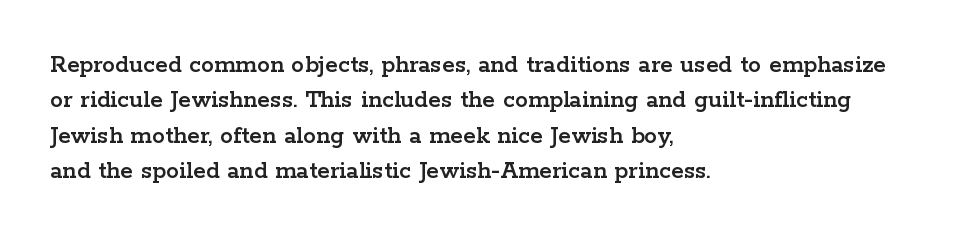
The image shows 26 px text type, upright; set left-aligned, normal line spacing (1.36x), normal letter spacing, not underlined.
